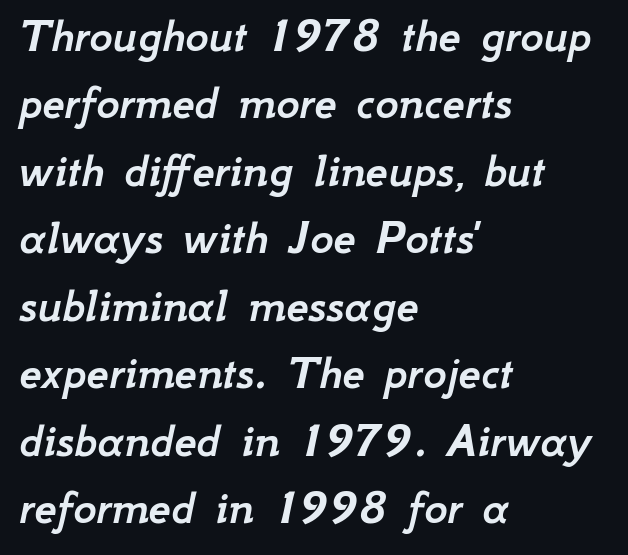
The image shows 50 px text type, italic (leaning right); set left-aligned, normal line spacing (1.35x), normal letter spacing, not underlined; low stroke contrast and a small x-height.
